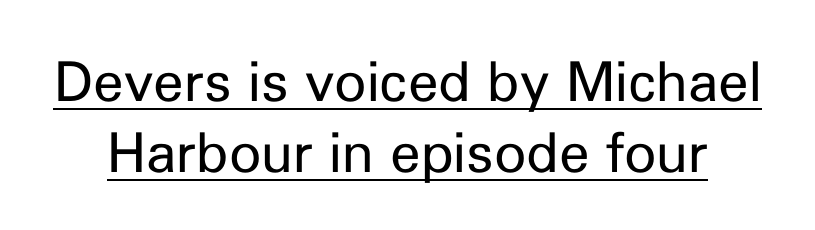
The image shows 55 px regular-weight sans-serif type, upright; set normal line spacing (1.29x), normal letter spacing, underlined; low stroke contrast and a medium x-height.
